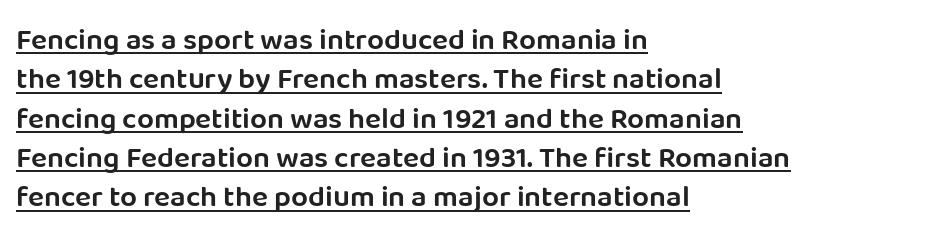
The face used here is proportionally spaced, like ordinary book or web type. Successive baselines arrive at the customary interval. This is underlined copy, the kind a proofreader might mark for attention. The horizontal fit of the characters is conventional and even. Moderately thickened strokes mark this as semibold type.
